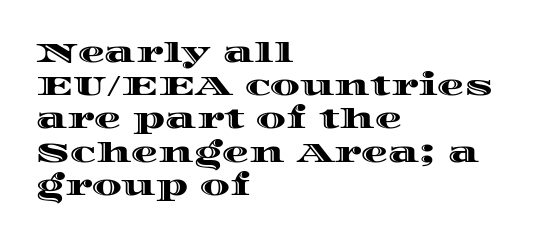
Every row of glyphs begins at an identical x-position on the left. These lines were composed using upright roman letters. Standard letterfit; no display-style spreading of the glyphs. The glyphs are unaccompanied by any horizontal stroke below them.
